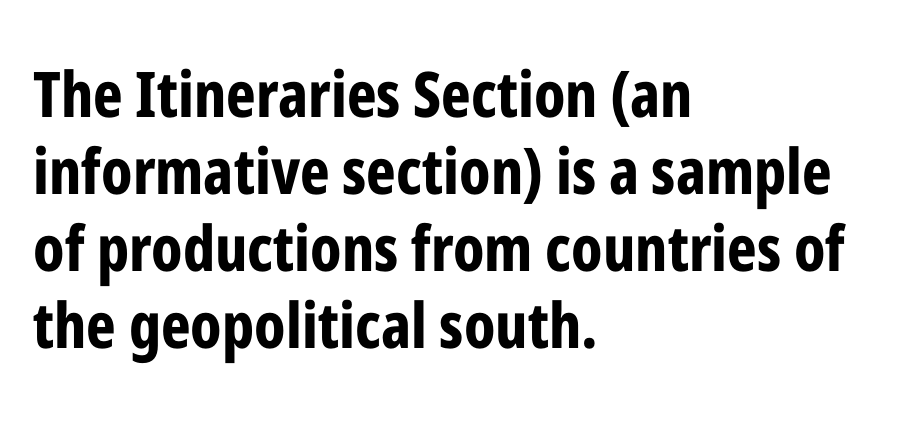
Q: Is the text bold? A: Yes.
Q: Is the text italic (slanted)? A: No, it is upright.
Q: Is the typeface a serif or a sans-serif typeface? A: Sans-serif.
Q: Is the text underlined? A: No.
Q: How is the paragraph aligned? A: Left-aligned.
Q: Is the spacing between letters normal or unusually wide? A: Normal.
Q: Width (condensed, normal, or wide)? A: Condensed.
Q: Stroke contrast? A: Low.
Q: x-height? A: Medium.
Q: Monospaced? A: No.
